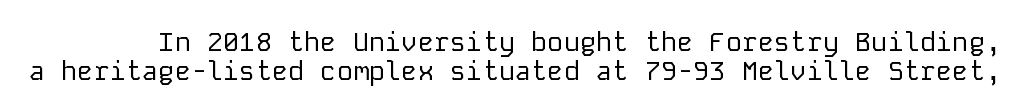
Q: Is the text bold? A: No.
Q: Is the text italic (slanted)? A: No, it is upright.
Q: Is the text underlined? A: No.
Q: Is the spacing between letters normal or unusually wide? A: Normal.
Q: Is the spacing between lines tight, normal or loose? A: Tight.
